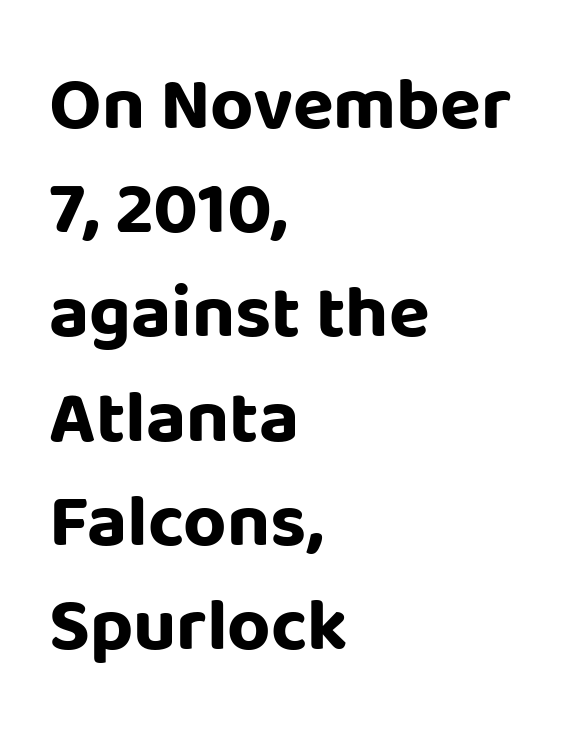
Q: Is the text bold? A: Yes.
Q: Is the text italic (slanted)? A: No, it is upright.
Q: Is the typeface a serif or a sans-serif typeface? A: Sans-serif.
Q: Is the text underlined? A: No.
Q: How is the paragraph aligned? A: Left-aligned.
Q: Is the spacing between letters normal or unusually wide? A: Normal.
Q: Is the spacing between lines tight, normal or loose? A: Normal.
Q: Width (condensed, normal, or wide)? A: Normal.
Q: Stroke contrast? A: Low.
Q: x-height? A: Large.
Q: Monospaced? A: No.
